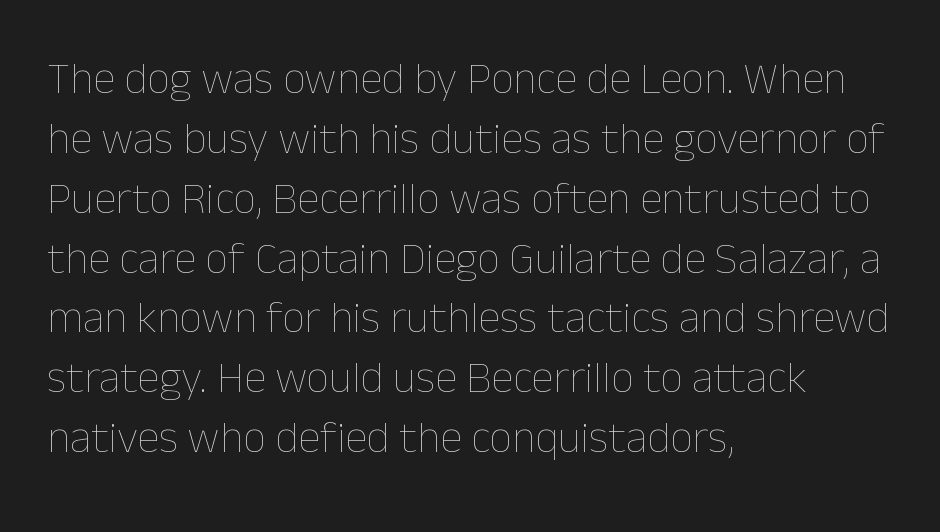
The image shows 45 px thin type, upright; set left-aligned, normal line spacing (1.33x), normal letter spacing, not underlined; low stroke contrast and a medium x-height.
